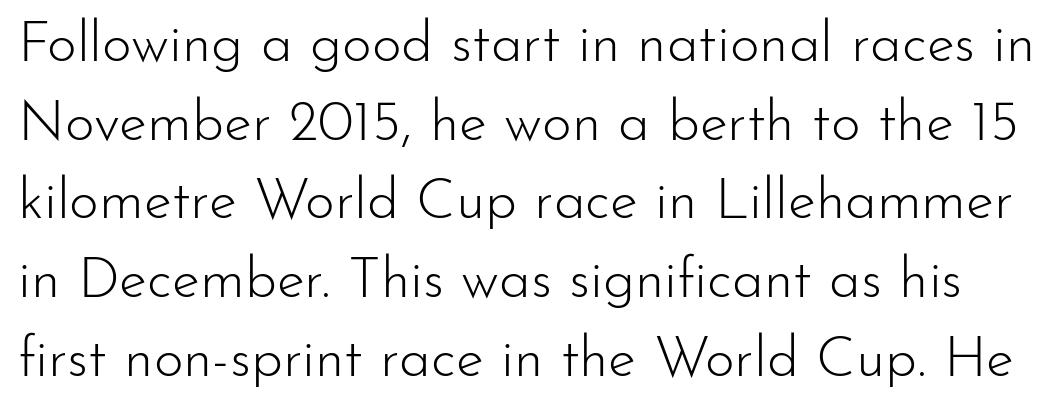
The image shows 57 px light sans-serif type, upright; set normal line spacing (1.38x), normal letter spacing, not underlined; low stroke contrast and a small x-height.
